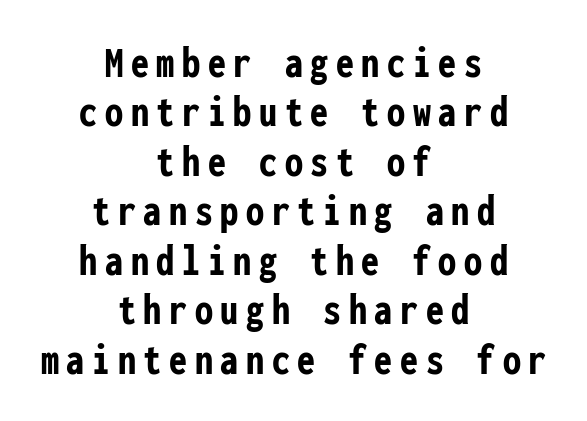
The image shows 45 px semibold, condensed sans-serif type, upright, monospaced; set centered, tight line spacing (1.1x), not underlined; low stroke contrast and a medium x-height.
